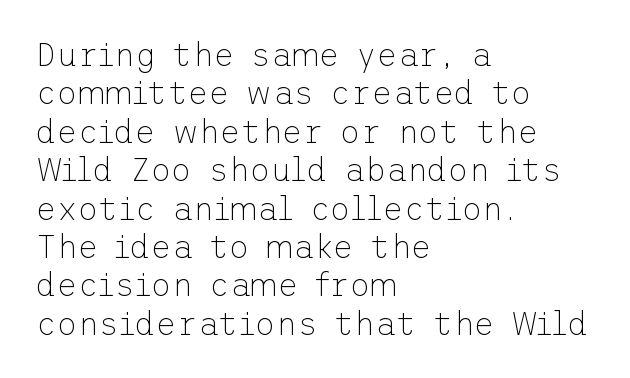
The image shows 32 px thin sans-serif type, upright; set left-aligned, line spacing 1.2x, normal letter spacing, not underlined; low stroke contrast and a medium x-height.
